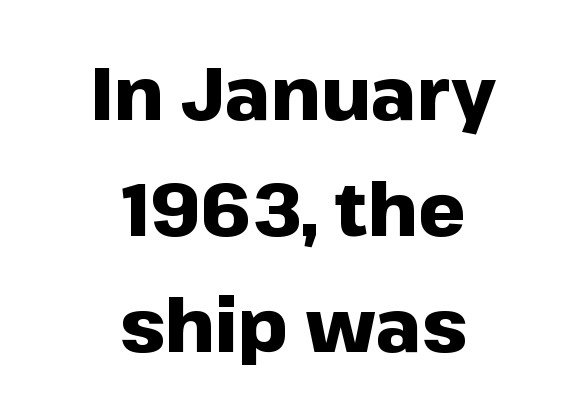
{"serif": "no", "italic": "no", "bold": "yes", "weight": "heavy", "width": "normal", "stroke_contrast": "low", "x_height": "medium", "monospaced": "no", "underline": "no", "align": "center", "line_spacing": "normal", "line_spacing_ratio": 1.55, "letter_spacing": "normal", "letter_spacing_em": 0.0, "glyph_px": 75}
